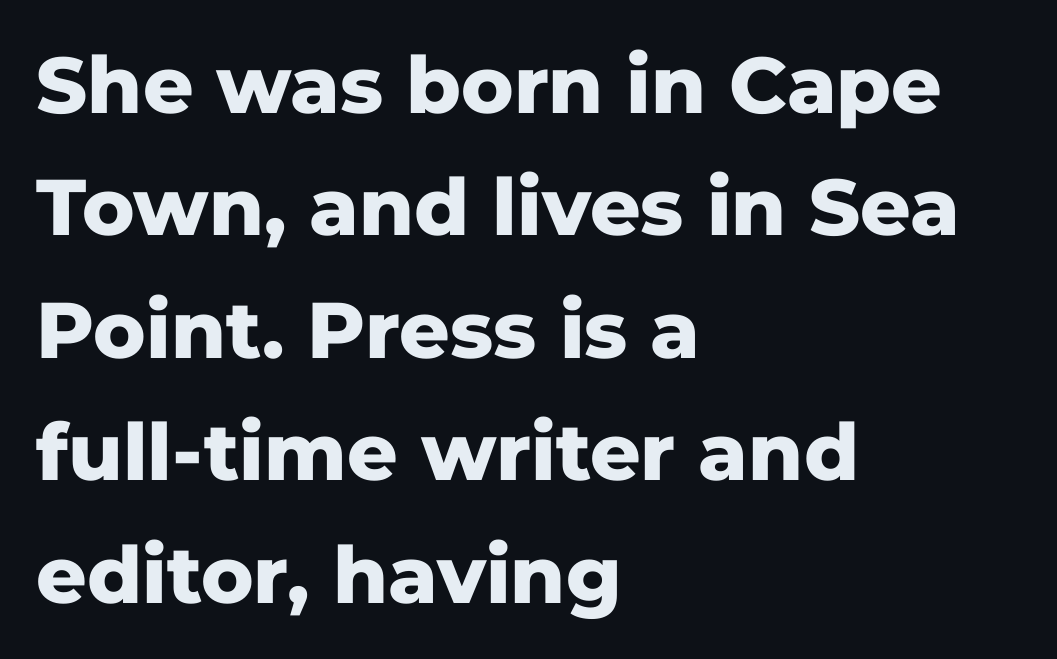
The image shows 79 px heavy sans-serif type, upright; set left-aligned, normal line spacing (1.55x), normal letter spacing, not underlined; low stroke contrast and a medium x-height.
